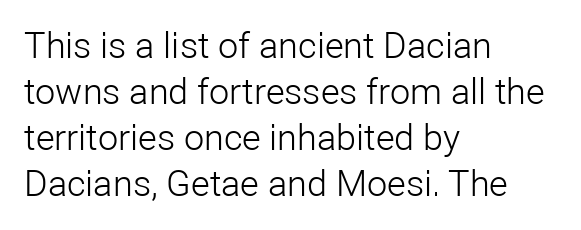
No word sits above an underline. Is there much room between lines? A standard amount, neither cramped nor airy. There is no visible air inserted between adjacent glyphs. Each letter's strokes conclude bluntly, with no projecting serifs. The setting favours the left margin, as ordinary paragraphs usually do. These lines were composed using upright roman letters.
